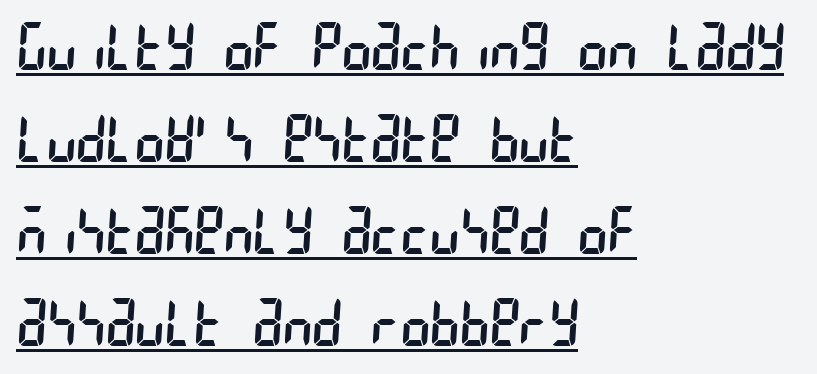
{"serif": "no", "bold": "no", "weight": "regular", "width": "condensed", "stroke_contrast": "low", "x_height": "large", "underline": "yes", "align": "left", "line_spacing": "normal", "line_spacing_ratio": 1.46, "letter_spacing": "normal", "letter_spacing_em": 0.0, "glyph_px": 63}
